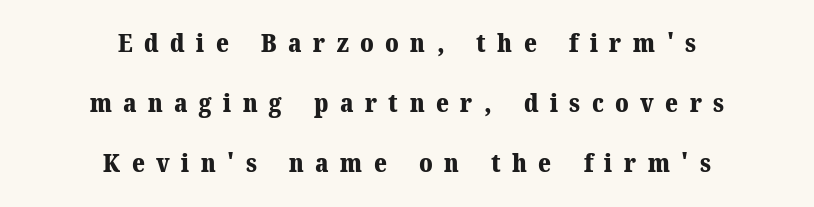
{"italic": "no", "bold": "yes", "underline": "no", "align": "center", "line_spacing": "loose", "line_spacing_ratio": 2.31, "letter_spacing": "wide", "letter_spacing_em": 0.44, "glyph_px": 26}
